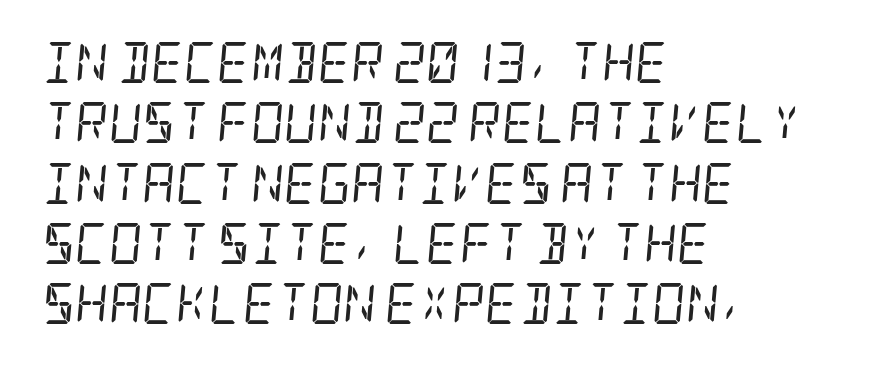
Q: Is the text bold? A: No.
Q: Is the text italic (slanted)? A: Yes, it leans right by about 5 degrees.
Q: Is the typeface a serif or a sans-serif typeface? A: Serif.
Q: Is the text underlined? A: No.
Q: How is the paragraph aligned? A: Left-aligned.
Q: Is the spacing between letters normal or unusually wide? A: Normal.
Q: Is the spacing between lines tight, normal or loose? A: Normal.
Q: Width (condensed, normal, or wide)? A: Condensed.
Q: Stroke contrast? A: Low.
Q: x-height? A: Large.
